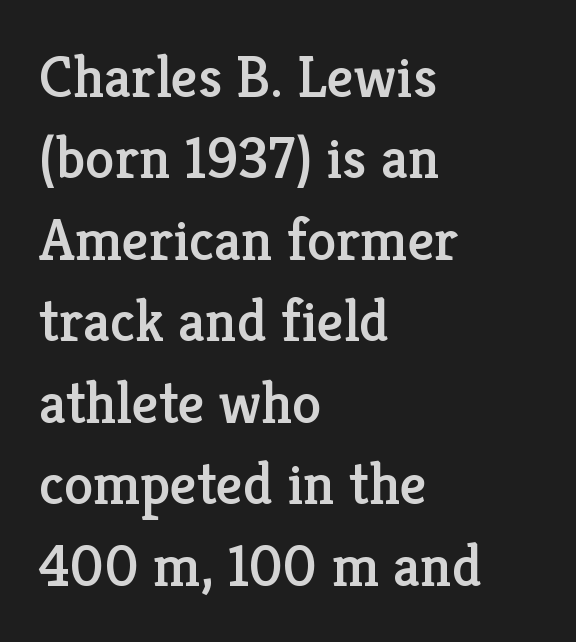
{"serif": "yes", "italic": "no", "width": "normal", "stroke_contrast": "low", "x_height": "medium", "monospaced": "no", "underline": "no", "align": "left", "line_spacing": "normal", "line_spacing_ratio": 1.38, "letter_spacing": "normal", "letter_spacing_em": 0.0, "glyph_px": 59}
